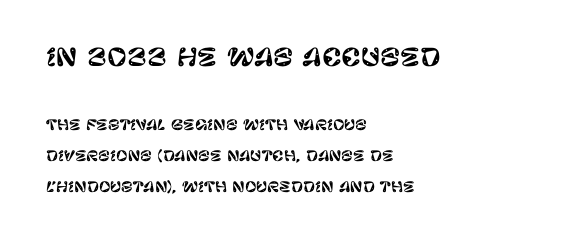
Q: Is the text italic (slanted)? A: Yes.
Q: Is the text underlined? A: No.
Q: How is the paragraph aligned? A: Left-aligned.
Q: Is the spacing between letters normal or unusually wide? A: Normal.
Q: Is the spacing between lines tight, normal or loose? A: Loose.
Q: Which block of text is set in a larger size, the first (top) or the second (bottom)? A: The first (top) one.
